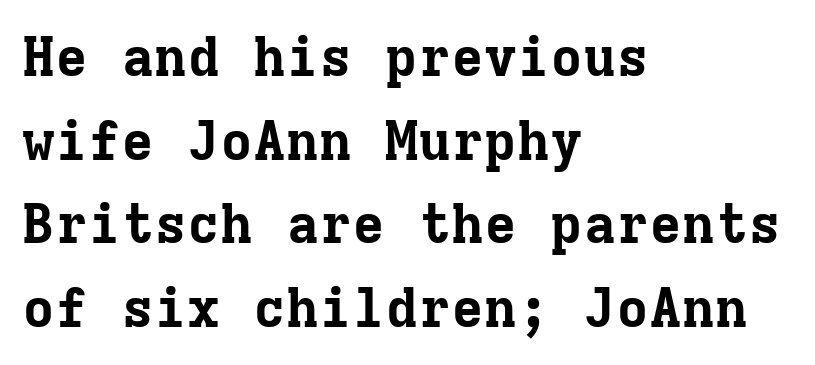
The face used here has the dense, thick strokes of a bold. A bare baseline throughout the passage. Reading down the block, your eye returns to a fixed left position each line. Every stem runs plumb, perpendicular to the baseline.
